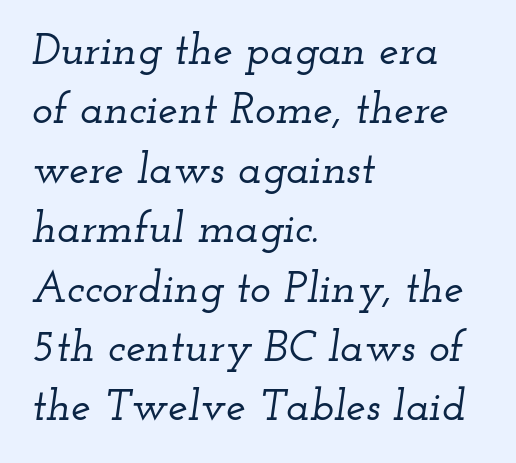
Q: Is the text italic (slanted)? A: Yes, it leans right by about 12 degrees.
Q: Is the typeface a serif or a sans-serif typeface? A: Serif.
Q: Is the text underlined? A: No.
Q: How is the paragraph aligned? A: Left-aligned.
Q: Is the spacing between letters normal or unusually wide? A: Normal.
Q: Is the spacing between lines tight, normal or loose? A: Normal.
Q: Width (condensed, normal, or wide)? A: Wide.
Q: Stroke contrast? A: Low.
Q: x-height? A: Small.
Q: Monospaced? A: No.
